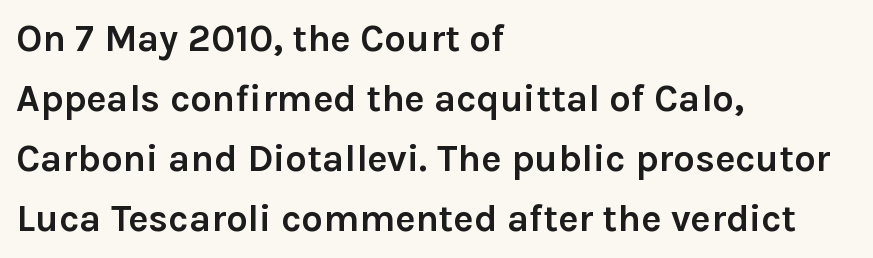
{"serif": "no", "italic": "no", "bold": "yes", "weight": "semibold", "width": "normal", "stroke_contrast": "low", "x_height": "medium", "monospaced": "no", "underline": "no", "align": "left", "line_spacing": "normal", "line_spacing_ratio": 1.58, "letter_spacing": "normal", "letter_spacing_em": 0.0, "glyph_px": 38}
